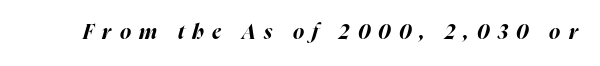
Students, note that the glyphs here are deliberately spaced far apart. Beneath every word, the page is bare. These words are printed bold, with thick strokes throughout. These lines were composed using italics.
